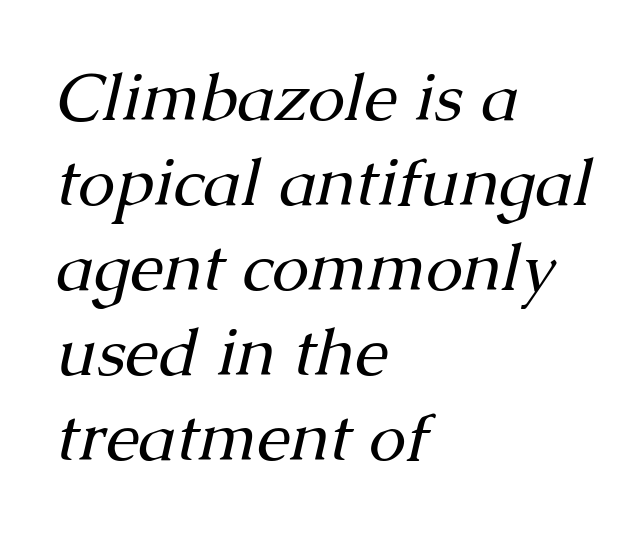
The image shows 67 px regular-weight serif type, italic (leaning right); set left-aligned, normal line spacing (1.27x), normal letter spacing, not underlined; medium stroke contrast and a medium x-height.
